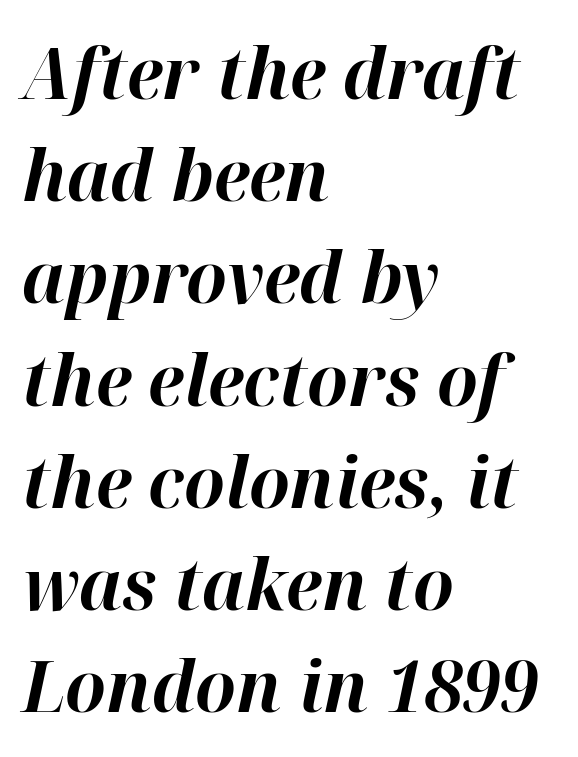
The image shows 72 px bold type, italic (leaning right); set left-aligned, normal line spacing (1.42x), normal letter spacing, not underlined; high stroke contrast and a medium x-height.
